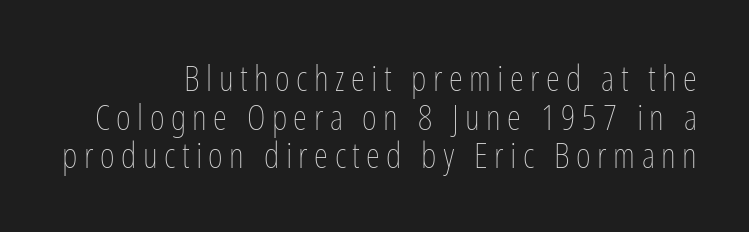
Q: Is the text bold? A: No.
Q: Is the text italic (slanted)? A: No, it is upright.
Q: Is the text underlined? A: No.
Q: Is the spacing between lines tight, normal or loose? A: Tight.
Q: Width (condensed, normal, or wide)? A: Condensed.
Q: Stroke contrast? A: Low.
Q: x-height? A: Medium.
Q: Monospaced? A: No.
